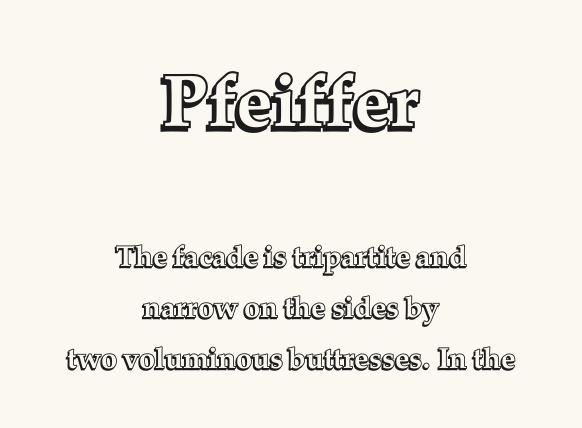
Q: Is the text italic (slanted)? A: No, it is upright.
Q: Is the text underlined? A: No.
Q: How is the paragraph aligned? A: Centered.
Q: Is the spacing between letters normal or unusually wide? A: Normal.
Q: Which block of text is set in a larger size, the first (top) or the second (bottom)? A: The first (top) one.
Q: Width (condensed, normal, or wide)? A: Normal.
Q: x-height? A: Medium.
Q: Monospaced? A: No.
